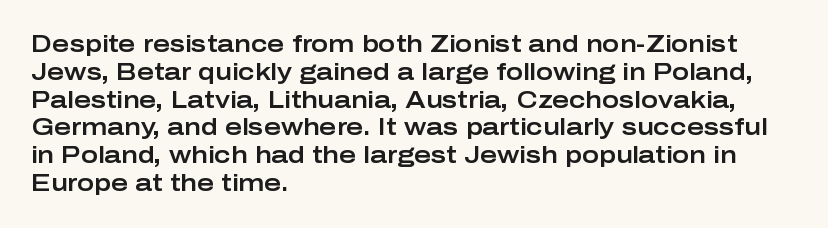
The image shows 23 px text type, upright; set left-aligned, line spacing 1.21x, normal letter spacing, not underlined.
